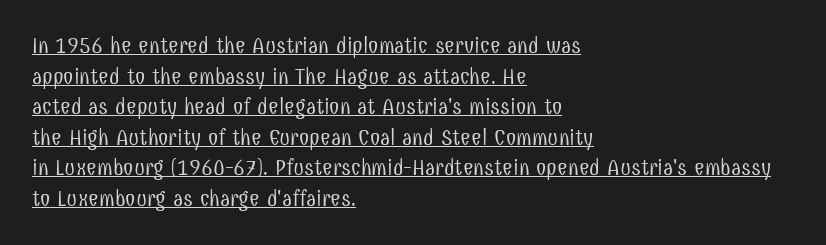
{"italic": "no", "bold": "no", "underline": "yes", "align": "left", "line_spacing": "normal", "line_spacing_ratio": 1.33, "letter_spacing": "normal", "letter_spacing_em": 0.0, "glyph_px": 23}
